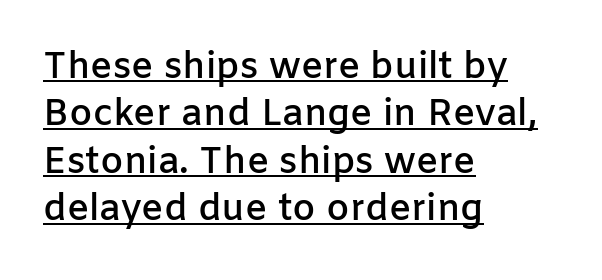
If you measured baseline to baseline, you'd find a middling distance. Summary of weight: moderately heavy, a semibold. Posture: upright roman. This rendering employs a face without finishing strokes, i.e., a sans-serif. This sample is left-justified, so line endings fall wherever the words run out.
